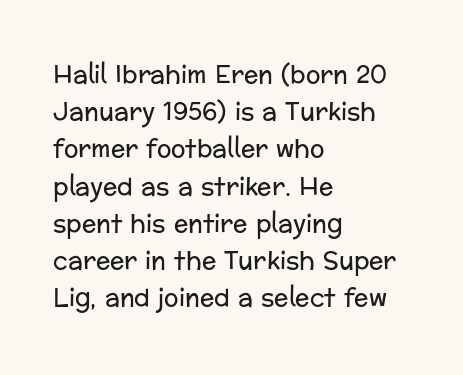
The image shows 24 px text type, upright; set left-aligned, normal line spacing (1.55x), normal letter spacing, not underlined.
